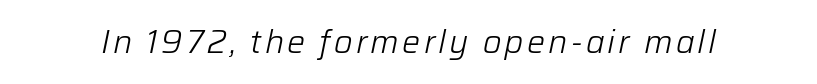
Q: Is the text bold? A: No.
Q: Is the text italic (slanted)? A: Yes, it leans right by about 12 degrees.
Q: Is the text underlined? A: No.
Q: Width (condensed, normal, or wide)? A: Normal.
Q: Stroke contrast? A: Low.
Q: x-height? A: Medium.
Q: Monospaced? A: No.
